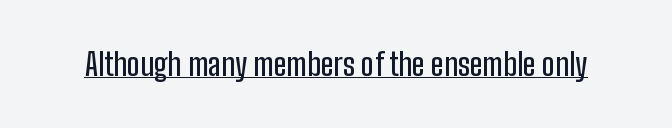
Think of a printed novel: that variable character pitch is what you see here. The sample's only ornament is a line tracing under the words. Vertical strokes here are truly vertical. Letterform terminals end flat and unadorned throughout the passage. Nobody touched the tracking dial on this one.
